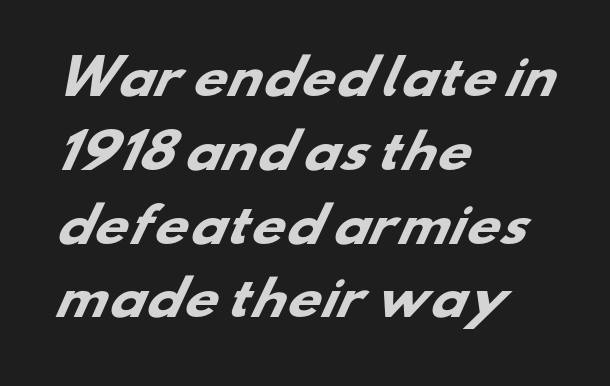
{"serif": "no", "bold": "yes", "weight": "heavy", "width": "wide", "stroke_contrast": "low", "x_height": "small", "monospaced": "no", "underline": "no", "align": "left", "line_spacing": "normal", "line_spacing_ratio": 1.57, "letter_spacing": "normal", "letter_spacing_em": 0.0, "glyph_px": 47}
